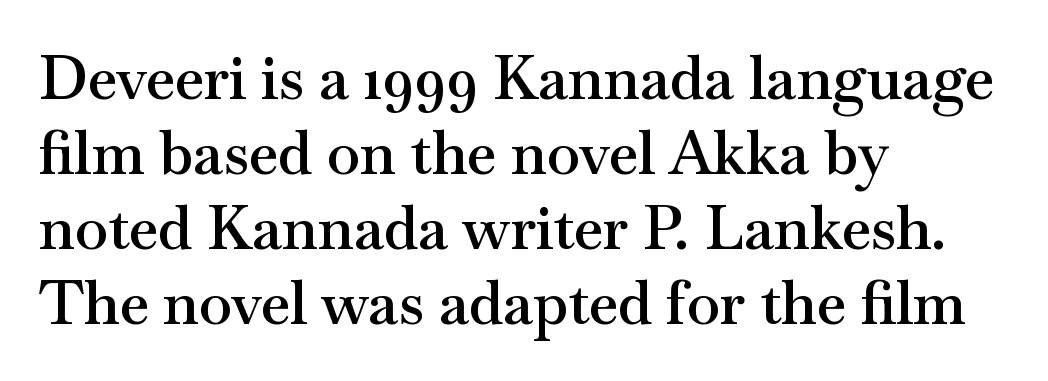
The type family on display is of the serif kind. The face used here is a semibold: visibly heavier than regular, lighter than bold. Do the letters lean? They stand straight. Bare-footed words on every line. Leading: standard. Compared with a centered layout, this one pins lines to the left instead.
